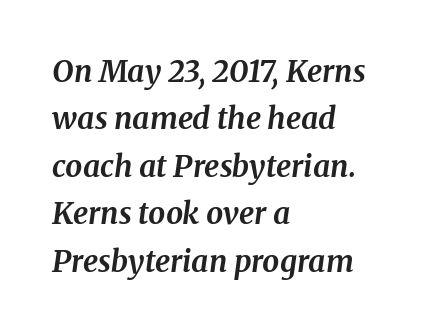
{"serif": "yes", "italic": "yes", "lean": "right", "slant_degrees": 8, "bold": "yes", "weight": "bold", "width": "normal", "stroke_contrast": "medium", "x_height": "medium", "monospaced": "no", "underline": "no", "align": "left", "line_spacing": "normal", "line_spacing_ratio": 1.58, "letter_spacing": "normal", "letter_spacing_em": 0.0, "glyph_px": 30}
